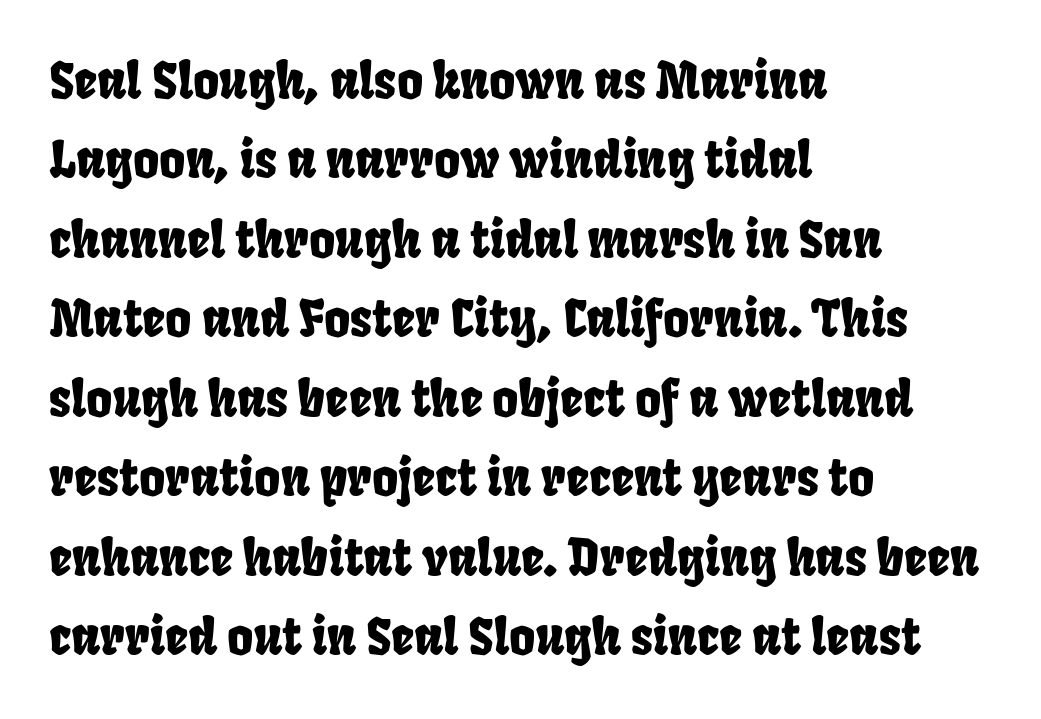
Spacing between characters is what you'd get straight out of the box. Rule under the text: the space is simply empty. Think of a printed novel: that variable character pitch is what you see here. Classification — sans serif. The rendering anchors every line to the left-hand side.
